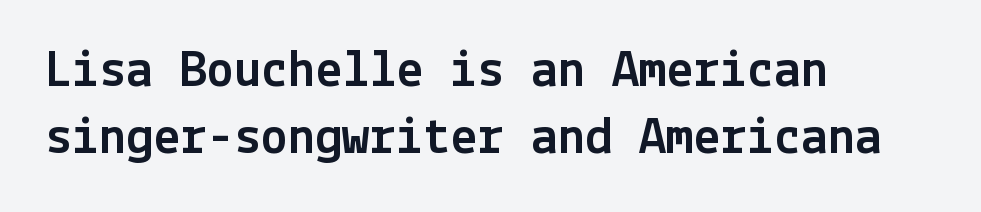
Classification — sans serif. The lines are quadded left. A typesetter would call this zero additional tracking. Glance below the letters and you will spot only blank space. Vertical strokes here are truly vertical.
